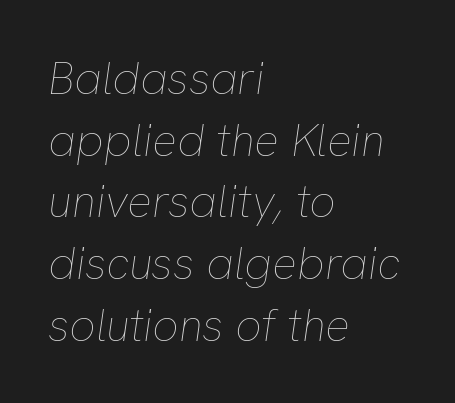
The image shows 46 px thin type, italic (leaning right); set left-aligned, normal line spacing (1.34x), normal letter spacing, not underlined; low stroke contrast and a medium x-height.
